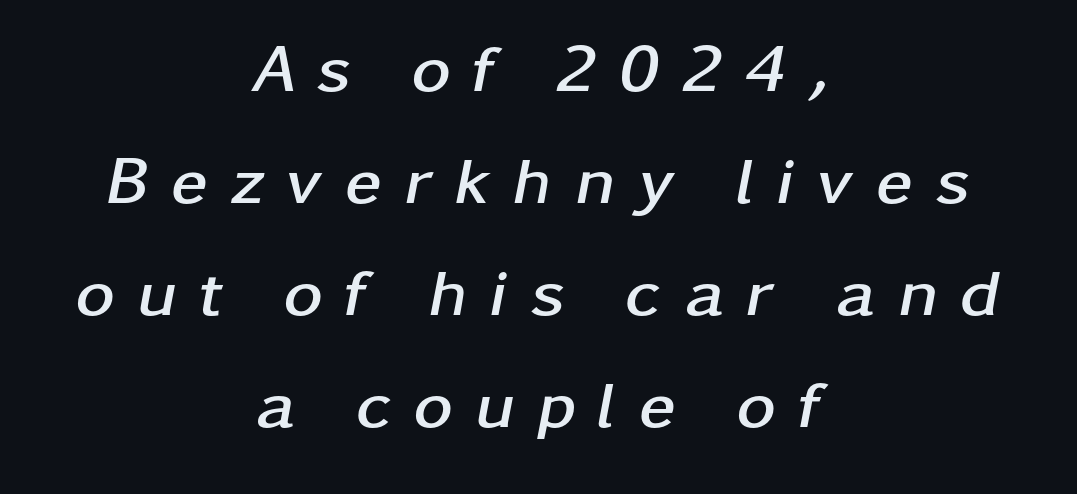
Q: Is the text bold? A: Yes.
Q: Is the text italic (slanted)? A: Yes, it leans right by about 11 degrees.
Q: Is the text underlined? A: No.
Q: How is the paragraph aligned? A: Centered.
Q: Is the spacing between letters normal or unusually wide? A: Unusually wide.
Q: Is the spacing between lines tight, normal or loose? A: Normal.
Q: Width (condensed, normal, or wide)? A: Wide.
Q: Stroke contrast? A: Low.
Q: x-height? A: Medium.
Q: Monospaced? A: No.
